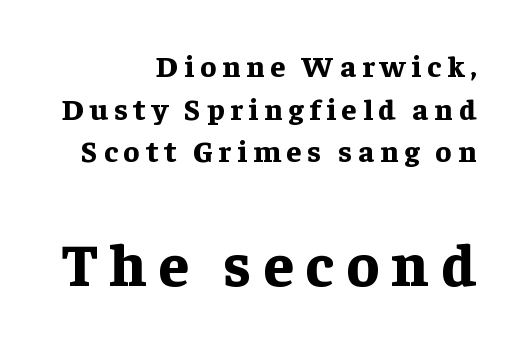
A typesetter would call this heavily tracked-out type. Note the varied advance widths — an 'i' is clearly narrower than an 'm'. The leading is moderate, giving the passage an even texture. The letters stand upright; this is a roman face.
